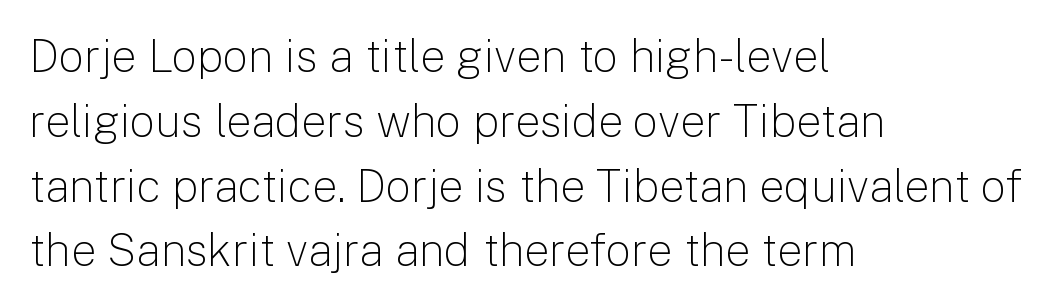
Q: Is the text bold? A: No.
Q: Is the text italic (slanted)? A: No, it is upright.
Q: Is the typeface a serif or a sans-serif typeface? A: Sans-serif.
Q: Is the text underlined? A: No.
Q: How is the paragraph aligned? A: Left-aligned.
Q: Is the spacing between letters normal or unusually wide? A: Normal.
Q: Is the spacing between lines tight, normal or loose? A: Normal.
Q: Width (condensed, normal, or wide)? A: Normal.
Q: Stroke contrast? A: Low.
Q: x-height? A: Medium.
Q: Monospaced? A: No.
